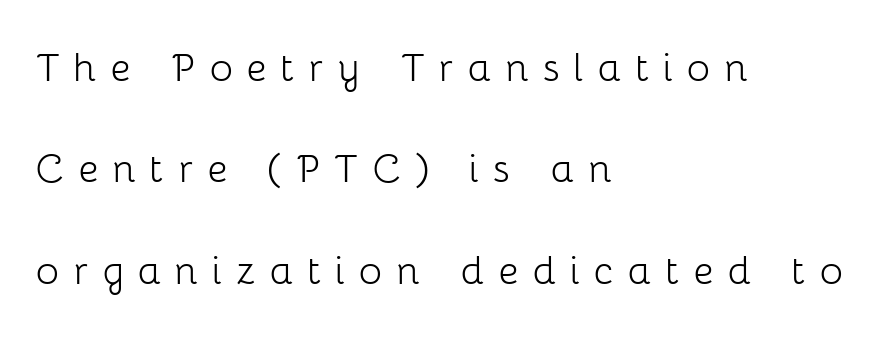
{"serif": "no", "italic": "no", "bold": "no", "weight": "light", "width": "normal", "stroke_contrast": "low", "x_height": "medium", "monospaced": "no", "underline": "no", "align": "left", "line_spacing": "loose", "line_spacing_ratio": 2.07, "letter_spacing": "wide", "letter_spacing_em": 0.28, "glyph_px": 49}
